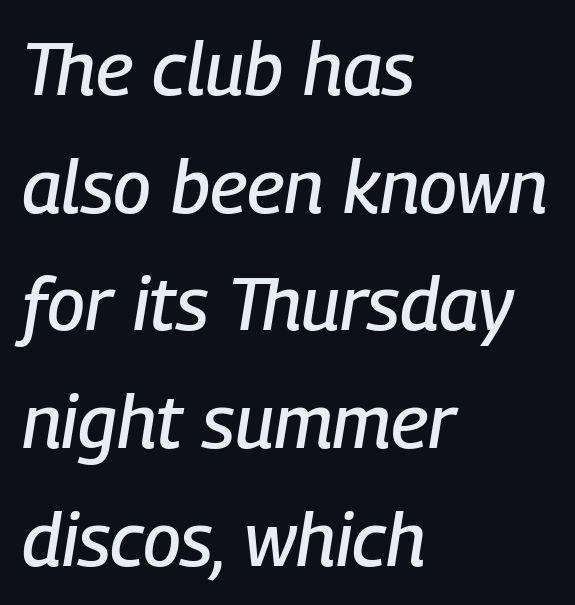
The image shows 75 px condensed type, italic (leaning right); set left-aligned, normal line spacing (1.57x), normal letter spacing, not underlined; low stroke contrast and a medium x-height.
